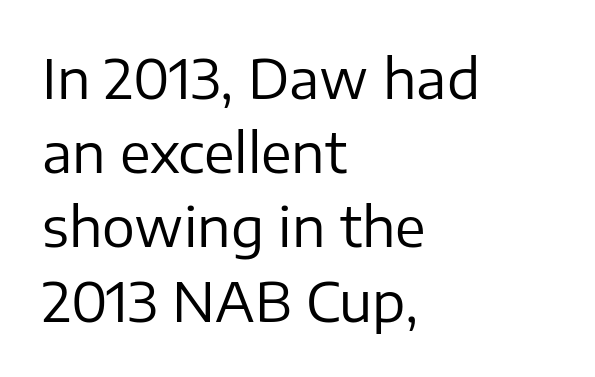
The image shows 55 px regular-weight sans-serif type, upright; set left-aligned, normal line spacing (1.35x), normal letter spacing, not underlined; low stroke contrast and a medium x-height.
